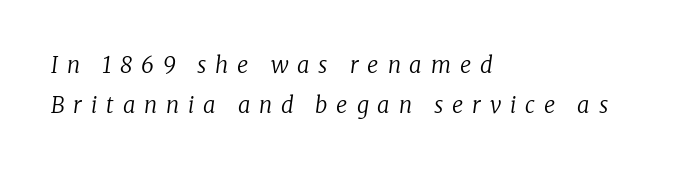
{"italic": "yes", "lean": "right", "slant_degrees": 8, "bold": "no", "underline": "no", "align": "left", "line_spacing_ratio": 1.84, "letter_spacing": "wide", "letter_spacing_em": 0.4, "glyph_px": 22}
